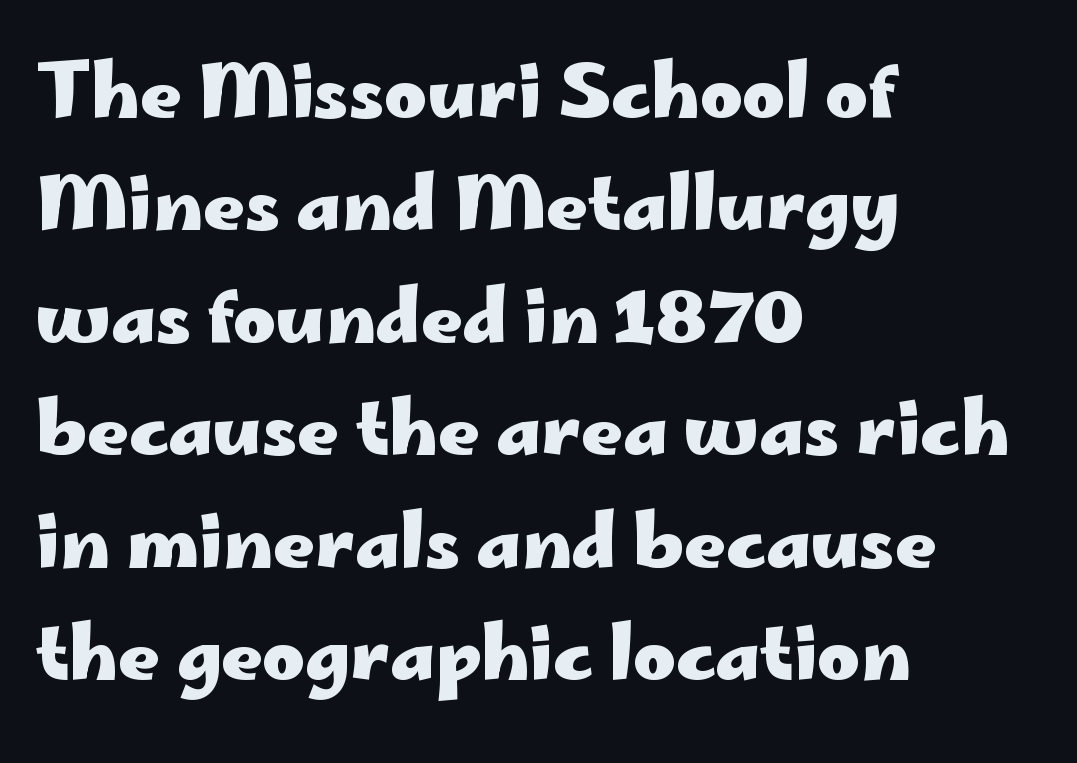
This is sans-serif lettering, the kind often seen on screens and signage. The letters advance in unequal steps, a hallmark of proportional type. Posture: vertical. Leading: standard. The letters are bold, with thick, heavy strokes.
